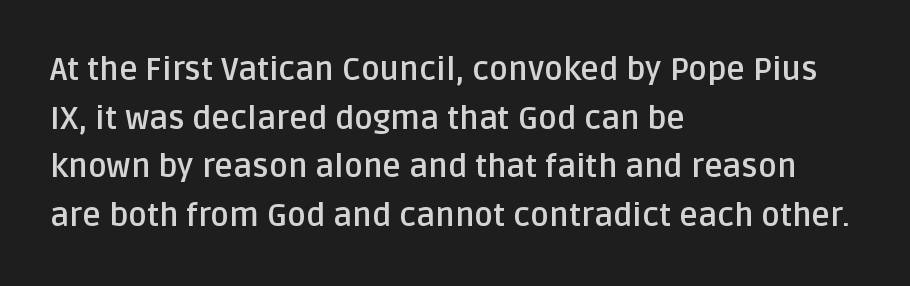
Q: Is the text bold? A: Yes.
Q: Is the text italic (slanted)? A: No, it is upright.
Q: Is the typeface a serif or a sans-serif typeface? A: Sans-serif.
Q: Is the text underlined? A: No.
Q: How is the paragraph aligned? A: Left-aligned.
Q: Is the spacing between letters normal or unusually wide? A: Normal.
Q: Is the spacing between lines tight, normal or loose? A: Normal.
Q: Width (condensed, normal, or wide)? A: Normal.
Q: Stroke contrast? A: Low.
Q: x-height? A: Large.
Q: Monospaced? A: No.
